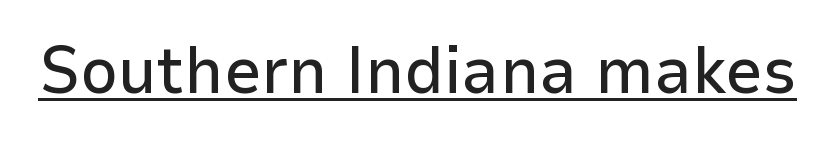
The typography opts for an upright posture over an oblique one. A typesetter would call this zero additional tracking. Serifs: no, the terminals of the letterforms are clean. Spacing verdict: proportional, widths tailored to each character. The rendered words wear a rule along their underside.
